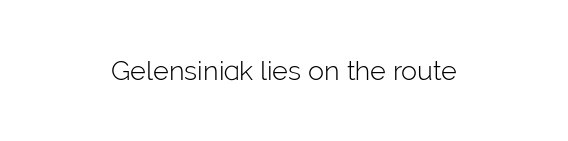
The image shows 27 px text type, upright; set normal letter spacing, not underlined.
